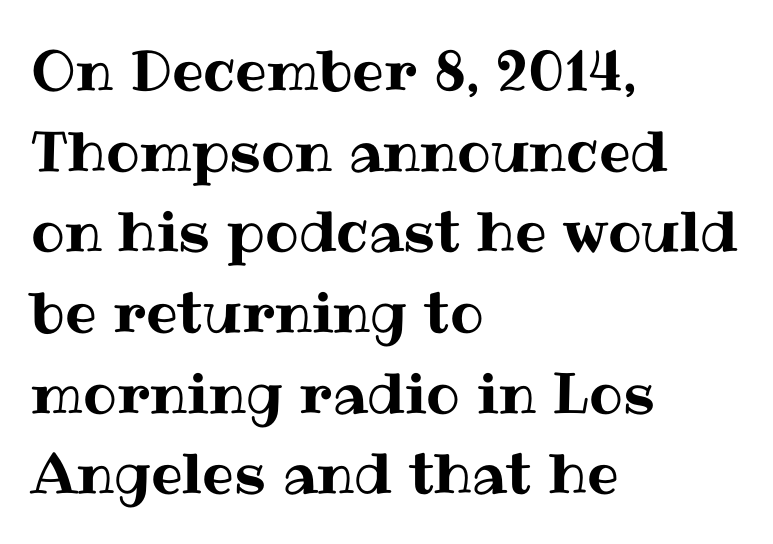
Glance below the letters and you will spot only blank space. All the whitespace from short lines collects on the right. Do the characters align in a grid? No, the font is proportional. Upright lettering throughout. You could call the tracking neutral — neither tight nor loose. Successive baselines arrive at the customary interval.
